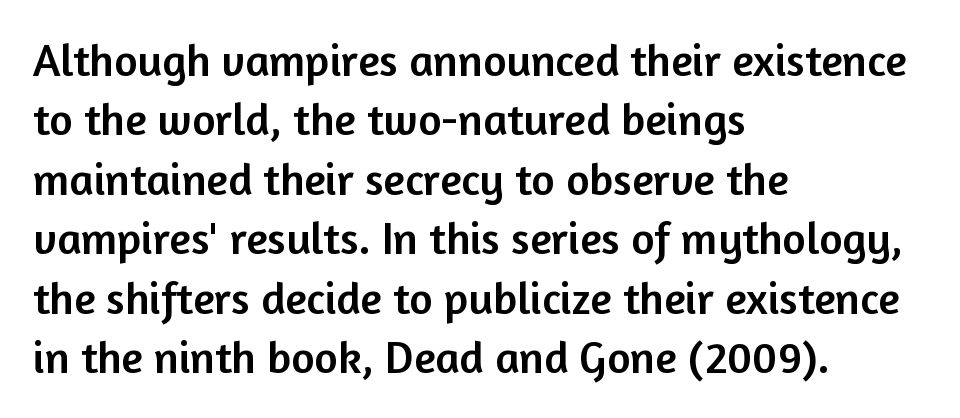
The font family rendered here belongs to the sans-serif group. The rows are spaced the way most documents space them. This sample has the flowing, uneven cadence of proportional lettering. Posture: straight, roman, zero tilt.
